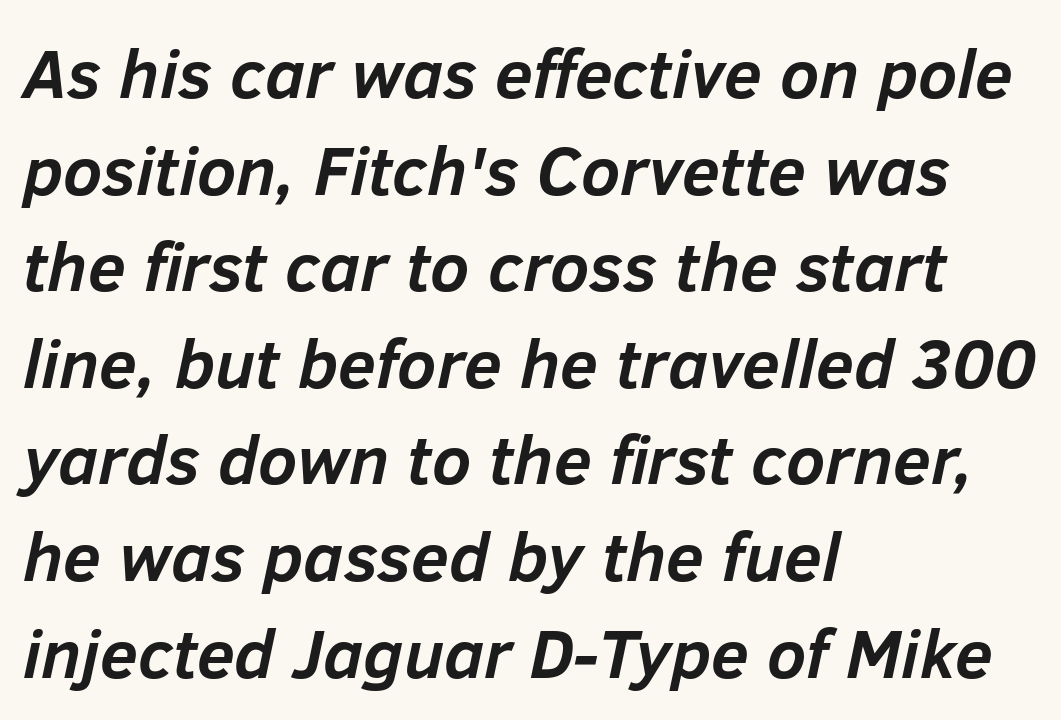
{"italic": "yes", "lean": "right", "slant_degrees": 12, "bold": "yes", "weight": "semibold", "width": "normal", "stroke_contrast": "low", "x_height": "medium", "monospaced": "no", "underline": "no", "align": "left", "line_spacing": "normal", "line_spacing_ratio": 1.4, "letter_spacing": "normal", "letter_spacing_em": 0.0, "glyph_px": 69}
